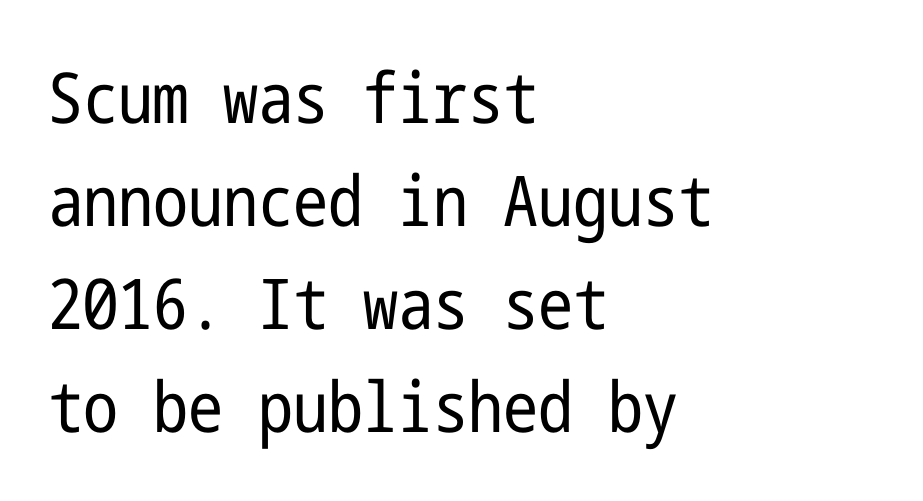
The image shows 70 px regular-weight, condensed sans-serif type, upright; set left-aligned, normal line spacing (1.47x), normal letter spacing, not underlined; low stroke contrast and a medium x-height.
